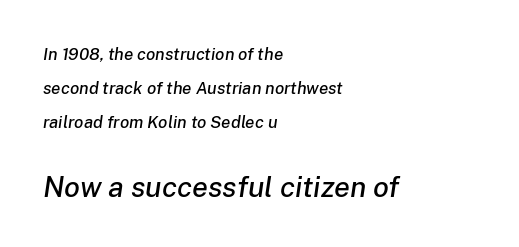
{"italic": "yes", "lean": "right", "slant_degrees": 8, "width": "normal", "stroke_contrast": "low", "x_height": "medium", "monospaced": "no", "underline": "no", "align": "left", "line_spacing": "loose", "line_spacing_ratio": 2.01, "letter_spacing": "normal", "letter_spacing_em": 0.0, "larger_block": "second", "size_ratio": 1.71, "glyph_px": 29}
